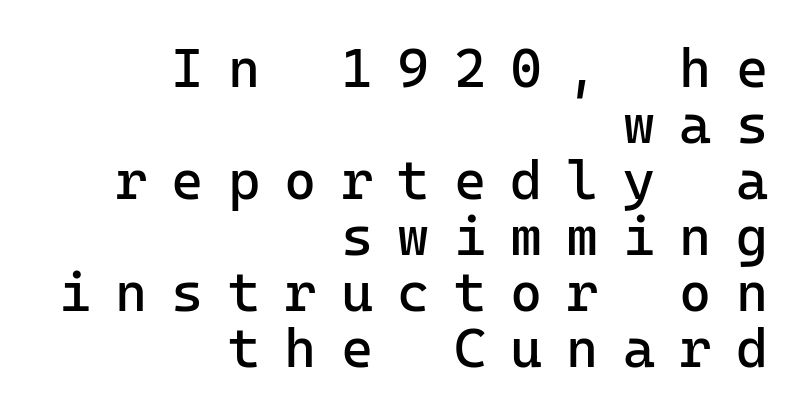
The image shows 55 px regular-weight sans-serif type, upright, monospaced; set right-aligned, tight line spacing (1.02x), unusually wide letter spacing (+0.44 em), not underlined; low stroke contrast and a medium x-height.
